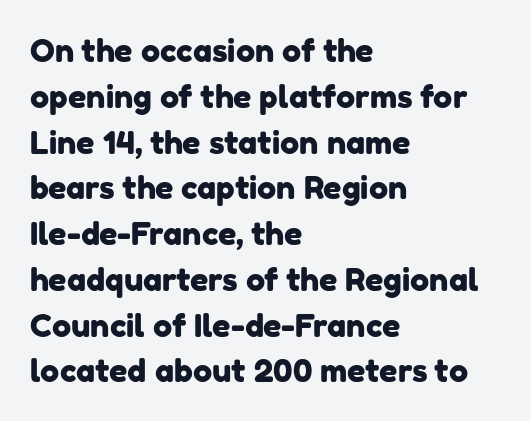
{"serif": "no", "width": "normal", "stroke_contrast": "low", "x_height": "medium", "monospaced": "no", "underline": "no", "align": "left", "line_spacing": "normal", "line_spacing_ratio": 1.43, "letter_spacing": "normal", "letter_spacing_em": 0.0, "glyph_px": 32}
